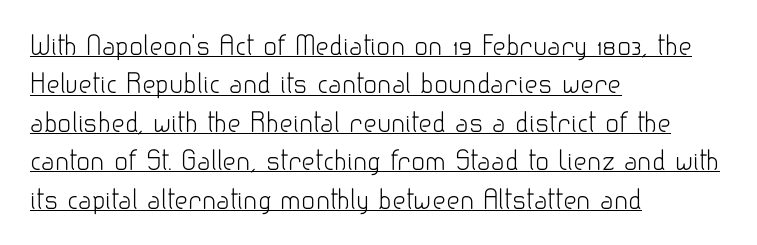
The image shows 26 px text type, upright; set left-aligned, normal line spacing (1.48x), normal letter spacing, underlined.
